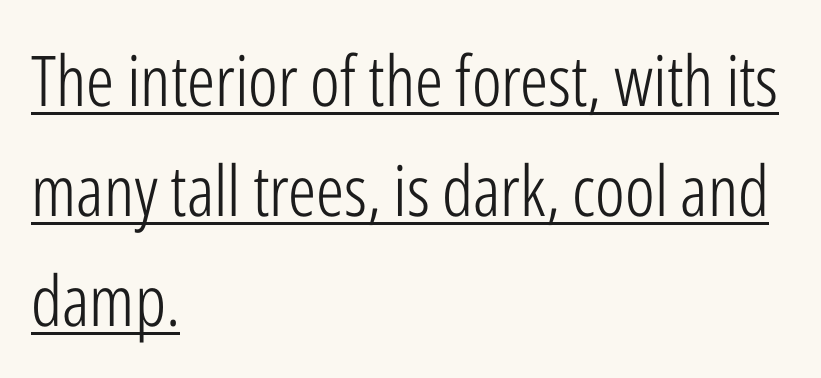
Q: Is the text bold? A: No.
Q: Is the text italic (slanted)? A: No, it is upright.
Q: Is the typeface a serif or a sans-serif typeface? A: Sans-serif.
Q: Is the text underlined? A: Yes.
Q: How is the paragraph aligned? A: Left-aligned.
Q: Is the spacing between letters normal or unusually wide? A: Normal.
Q: Is the spacing between lines tight, normal or loose? A: Normal.
Q: Width (condensed, normal, or wide)? A: Condensed.
Q: Stroke contrast? A: Low.
Q: x-height? A: Medium.
Q: Monospaced? A: No.
